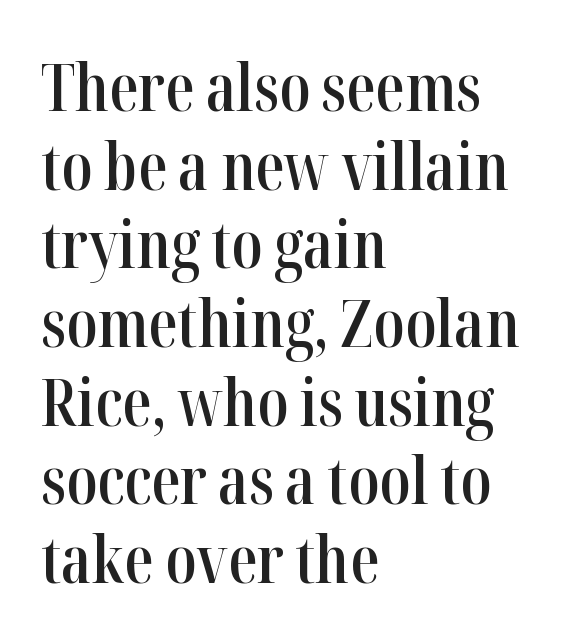
This sample has the flowing, uneven cadence of proportional lettering. Bare-footed words on every line. The font family rendered here belongs to the serif group. The rag falls on the right side of this text block. Does extra space separate the letters? No, they use regular spacing. The type sits square on the baseline with zero lean.
